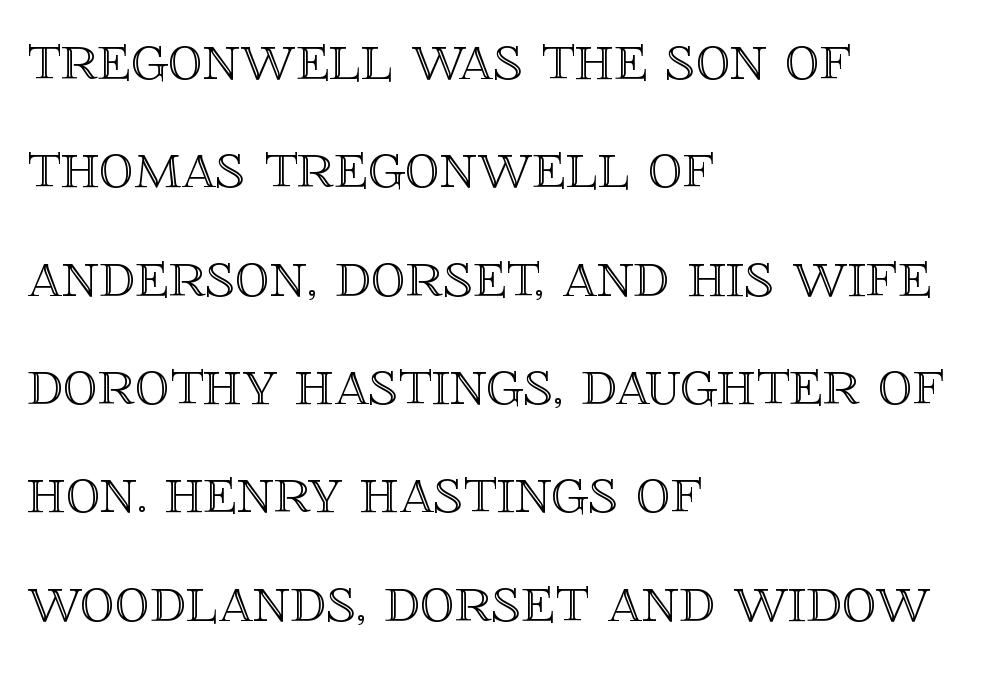
When letters stand straight like this, we call the style roman or upright. Just letters on the line, the space beneath them empty. The passage is arranged the way most books set body copy — flush left. Baseline-to-baseline distance is the conventional proportion of letter height.
